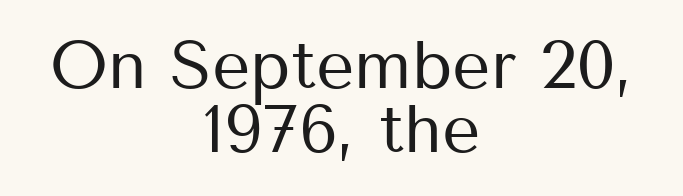
Q: Is the text bold? A: No.
Q: Is the text italic (slanted)? A: No, it is upright.
Q: Is the typeface a serif or a sans-serif typeface? A: Sans-serif.
Q: Is the text underlined? A: No.
Q: How is the paragraph aligned? A: Centered.
Q: Is the spacing between letters normal or unusually wide? A: Normal.
Q: Is the spacing between lines tight, normal or loose? A: Tight.
Q: Width (condensed, normal, or wide)? A: Normal.
Q: Stroke contrast? A: Medium.
Q: x-height? A: Medium.
Q: Monospaced? A: No.
